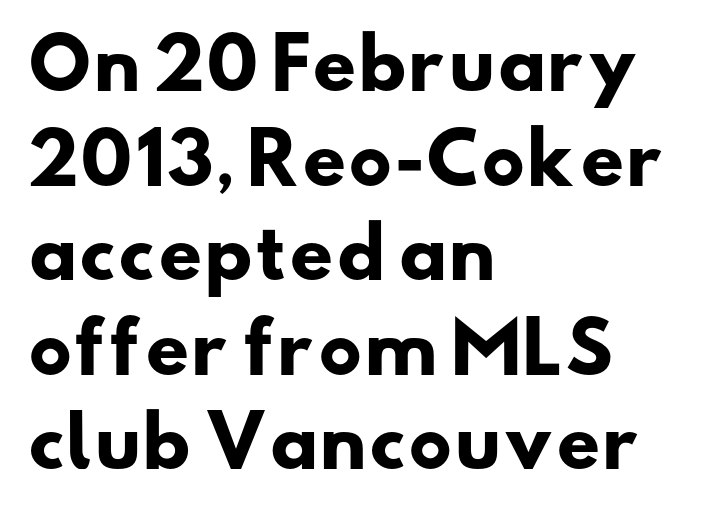
Q: Is the text bold? A: Yes.
Q: Is the typeface a serif or a sans-serif typeface? A: Sans-serif.
Q: Is the text underlined? A: No.
Q: How is the paragraph aligned? A: Left-aligned.
Q: Is the spacing between letters normal or unusually wide? A: Normal.
Q: Is the spacing between lines tight, normal or loose? A: Normal.
Q: Width (condensed, normal, or wide)? A: Wide.
Q: Stroke contrast? A: Low.
Q: x-height? A: Small.
Q: Monospaced? A: No.
